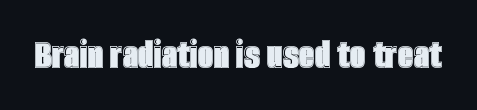
The image shows 44 px condensed type, upright; set normal letter spacing, not underlined; a large x-height.
